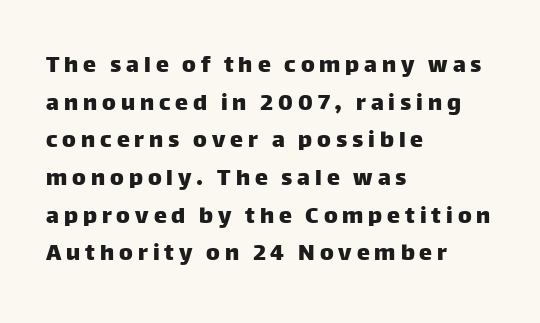
Summary of vertical rhythm: regular, with standard interline spacing. Reading down the block, your eye returns to a fixed left position each line. Every character sits straight up, as roman type does. This rendering features lettering with no underline.
